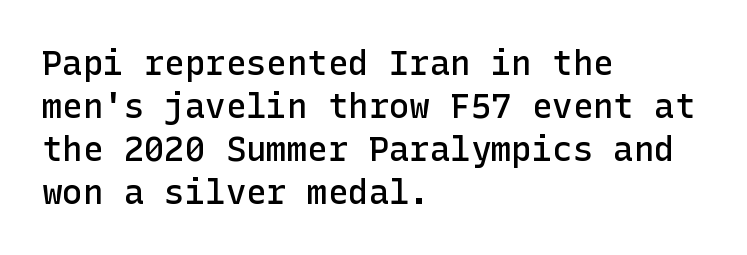
This is moderately heavy type, rendered in semibold. Observe the ordinary spacing: letters are neighbours, not strangers. The words here are not underlined. Leftover space on each line is placed entirely after the last word. This is roman type, the default non-slanted kind. The face used here is a sans, in the tradition of grotesques and geometrics.
